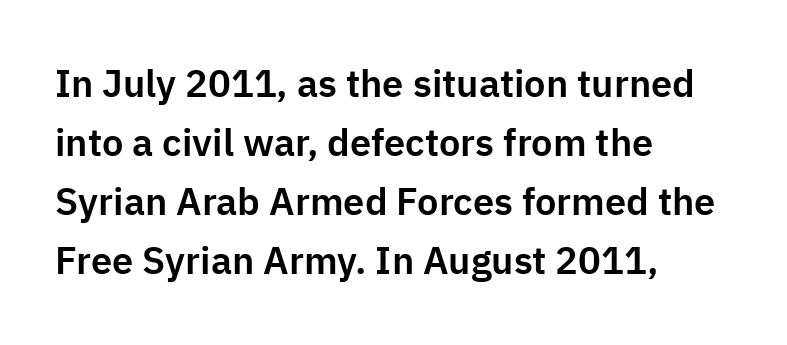
The image shows 38 px sans-serif type, upright; set left-aligned, normal line spacing (1.55x), normal letter spacing, not underlined; low stroke contrast and a medium x-height.
